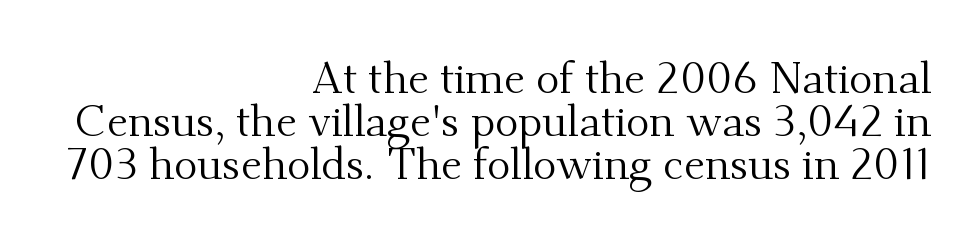
Q: Is the text bold? A: No.
Q: Is the text italic (slanted)? A: No, it is upright.
Q: Is the typeface a serif or a sans-serif typeface? A: Serif.
Q: Is the text underlined? A: No.
Q: How is the paragraph aligned? A: Right-aligned.
Q: Is the spacing between letters normal or unusually wide? A: Normal.
Q: Is the spacing between lines tight, normal or loose? A: Tight.
Q: Width (condensed, normal, or wide)? A: Normal.
Q: Stroke contrast? A: Medium.
Q: x-height? A: Small.
Q: Monospaced? A: No.
